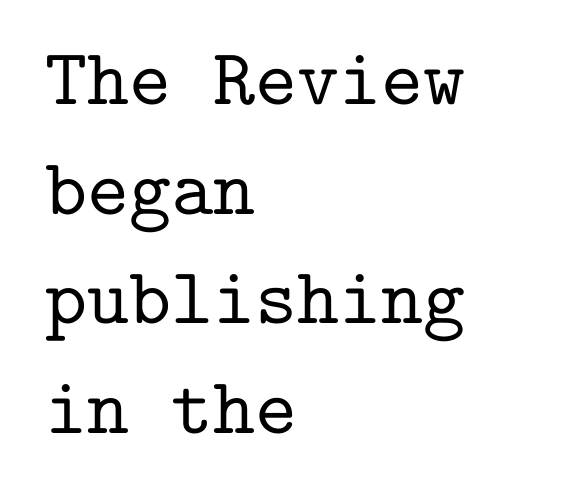
Q: Is the text italic (slanted)? A: No, it is upright.
Q: Is the typeface a serif or a sans-serif typeface? A: Serif.
Q: Is the text underlined? A: No.
Q: How is the paragraph aligned? A: Left-aligned.
Q: Is the spacing between letters normal or unusually wide? A: Normal.
Q: Is the spacing between lines tight, normal or loose? A: Normal.
Q: Width (condensed, normal, or wide)? A: Normal.
Q: Stroke contrast? A: Low.
Q: x-height? A: Medium.
Q: Monospaced? A: Yes.
